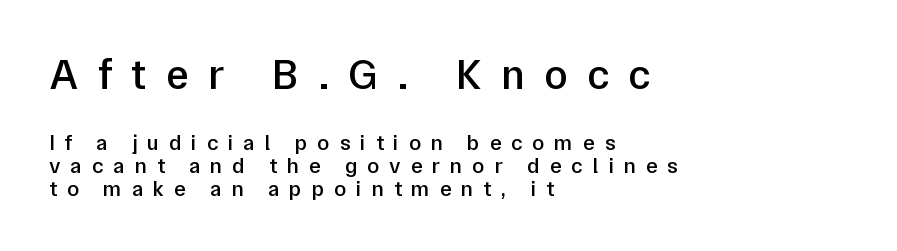
Q: Is the text bold? A: Semi-bold.
Q: Is the text italic (slanted)? A: No, it is upright.
Q: Is the typeface a serif or a sans-serif typeface? A: Sans-serif.
Q: Is the text underlined? A: No.
Q: How is the paragraph aligned? A: Left-aligned.
Q: Is the spacing between letters normal or unusually wide? A: Unusually wide.
Q: Is the spacing between lines tight, normal or loose? A: Tight.
Q: Which block of text is set in a larger size, the first (top) or the second (bottom)? A: The first (top) one.
Q: Width (condensed, normal, or wide)? A: Normal.
Q: Stroke contrast? A: Low.
Q: x-height? A: Medium.
Q: Monospaced? A: No.
